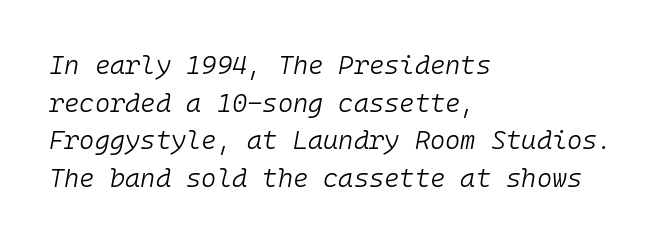
{"italic": "yes", "lean": "right", "slant_degrees": 10, "bold": "no", "underline": "no", "align": "left", "line_spacing": "normal", "line_spacing_ratio": 1.45, "letter_spacing": "normal", "letter_spacing_em": 0.0, "glyph_px": 26}
